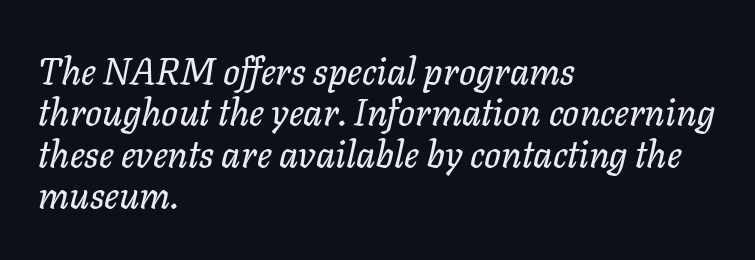
The letters advance in unequal steps, a hallmark of proportional type. The type is set solid horizontally, with unmodified tracking. Just letters on the line, the space beneath them empty. Tightly led — the rows are bunched. Italic: yes, the glyphs are oblique.
